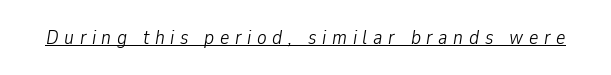
The cut favours lightness, reaching ordinary text weight at its darkest. Characters follow at a spacing far wider than the type designer built in. Posture: slanted. These characters rest on top of a visible drawn line.
